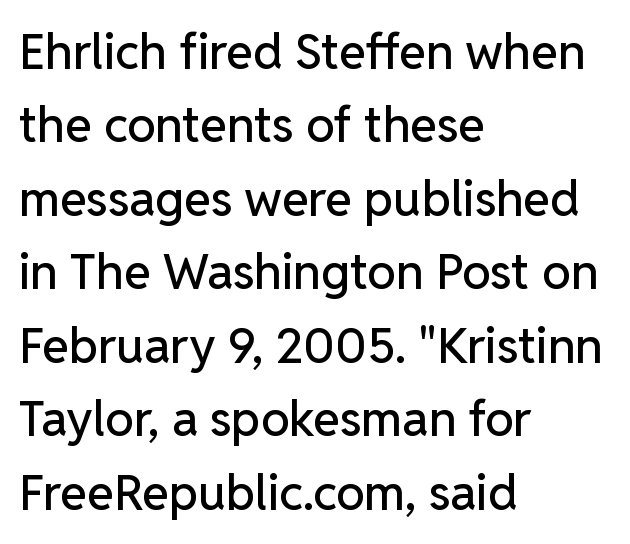
Normally led — the rows are evenly, conventionally spaced. Line beginnings align vertically; line endings do not. I'd call this a sans setting — the letters go barefoot. Underline: absent.
